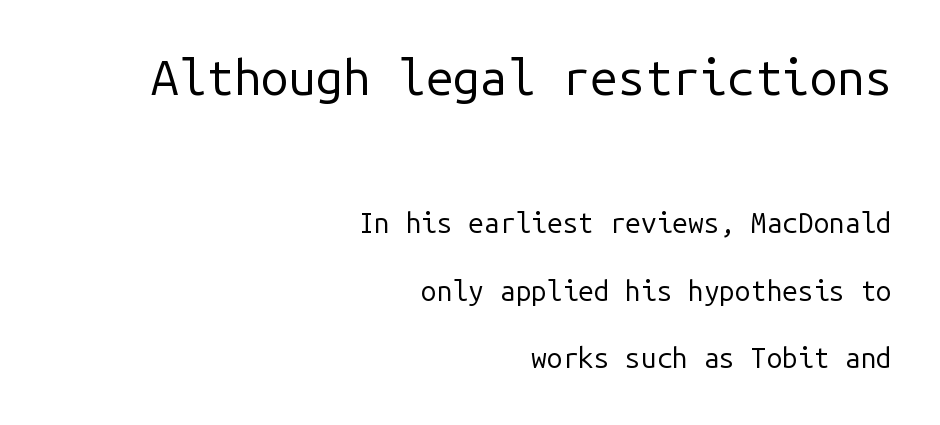
Q: Is the text bold? A: No.
Q: Is the text italic (slanted)? A: No, it is upright.
Q: Is the typeface a serif or a sans-serif typeface? A: Sans-serif.
Q: Is the text underlined? A: No.
Q: How is the paragraph aligned? A: Right-aligned.
Q: Is the spacing between letters normal or unusually wide? A: Normal.
Q: Is the spacing between lines tight, normal or loose? A: Loose.
Q: Which block of text is set in a larger size, the first (top) or the second (bottom)? A: The first (top) one.
Q: Width (condensed, normal, or wide)? A: Normal.
Q: Stroke contrast? A: Low.
Q: x-height? A: Medium.
Q: Monospaced? A: Yes.
